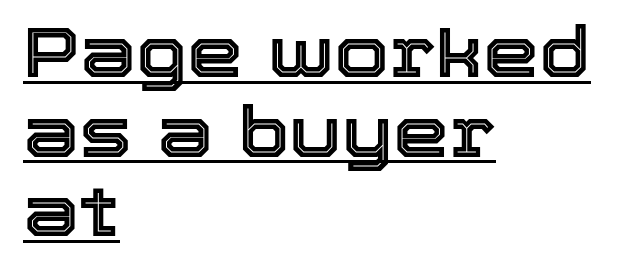
Q: Is the text italic (slanted)? A: No, it is upright.
Q: Is the text underlined? A: Yes.
Q: How is the paragraph aligned? A: Left-aligned.
Q: Is the spacing between letters normal or unusually wide? A: Normal.
Q: Is the spacing between lines tight, normal or loose? A: Tight.
Q: Width (condensed, normal, or wide)? A: Normal.
Q: x-height? A: Medium.
Q: Monospaced? A: No.
